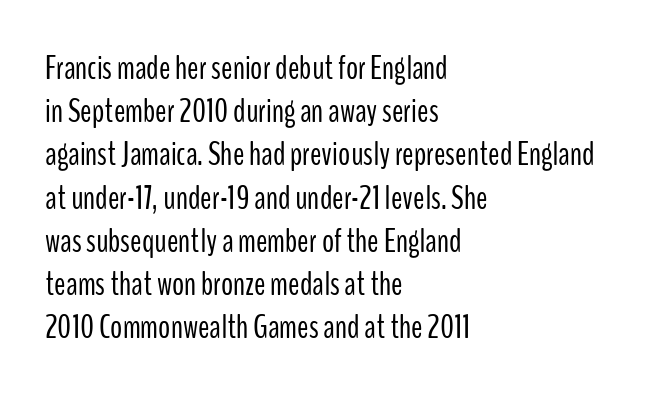
Honestly, the letter spacing is just normal — you wouldn't notice it. No feet cap the strokes, marking this as sans-serif type. Note the varied advance widths — an 'i' is clearly narrower than an 'm'. Glance below the letters and you will spot only blank space. Stems here are at most as thick as an everyday book face.
